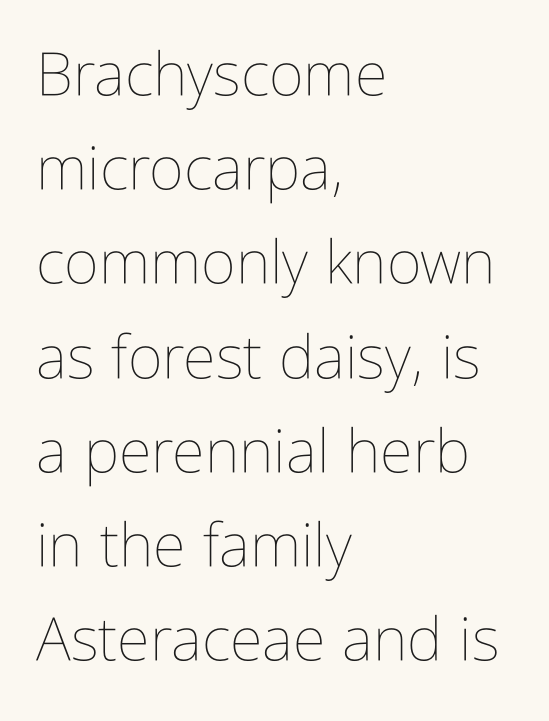
Q: Is the text bold? A: No.
Q: Is the text italic (slanted)? A: No, it is upright.
Q: Is the text underlined? A: No.
Q: How is the paragraph aligned? A: Left-aligned.
Q: Is the spacing between letters normal or unusually wide? A: Normal.
Q: Is the spacing between lines tight, normal or loose? A: Normal.
Q: Width (condensed, normal, or wide)? A: Condensed.
Q: Stroke contrast? A: Low.
Q: x-height? A: Medium.
Q: Monospaced? A: No.
